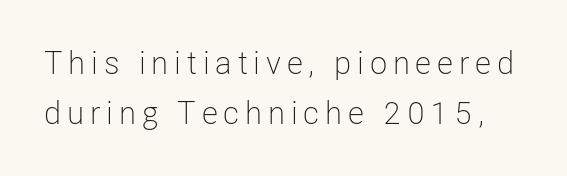
Rows of type keep a routine distance in the vertical direction. Bare-footed words on every line. You could not count columns in this text — the font is proportionally spaced. Style check: upright. No feet cap the strokes, marking this as sans-serif type.
